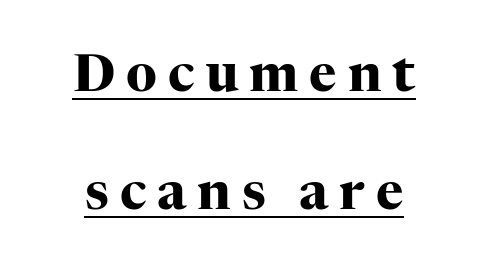
Q: Is the text bold? A: Yes.
Q: Is the text italic (slanted)? A: No, it is upright.
Q: Is the typeface a serif or a sans-serif typeface? A: Serif.
Q: Is the text underlined? A: Yes.
Q: Is the spacing between letters normal or unusually wide? A: Unusually wide.
Q: Is the spacing between lines tight, normal or loose? A: Loose.
Q: Width (condensed, normal, or wide)? A: Normal.
Q: Stroke contrast? A: High.
Q: x-height? A: Medium.
Q: Monospaced? A: No.
